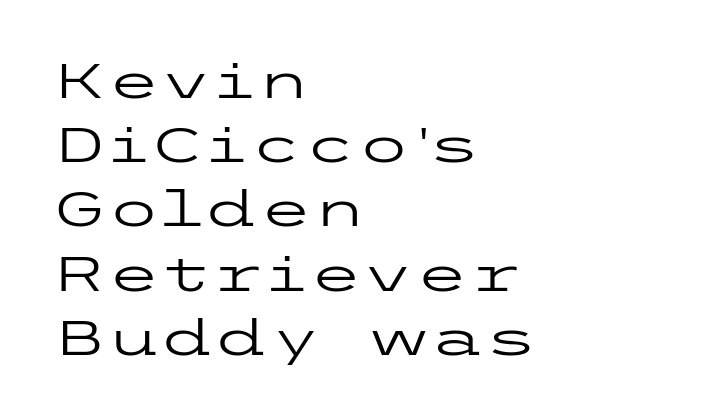
{"serif": "no", "italic": "no", "bold": "no", "weight": "regular", "width": "wide", "stroke_contrast": "low", "x_height": "medium", "underline": "no", "align": "left", "line_spacing": "normal", "line_spacing_ratio": 1.31, "letter_spacing": "normal", "letter_spacing_em": 0.0, "glyph_px": 49}
